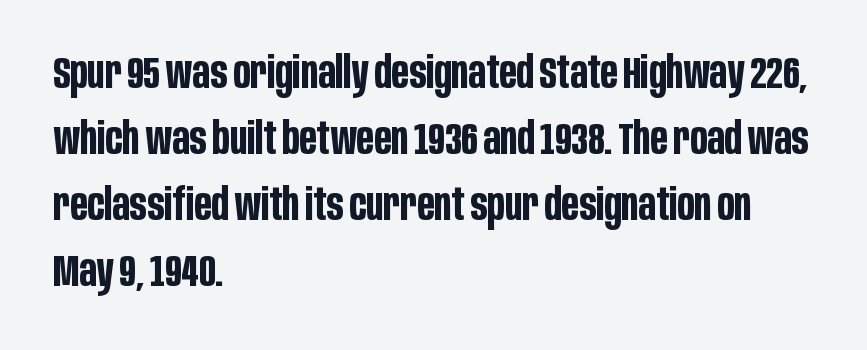
The image shows 44 px bold, condensed sans-serif type, upright; set left-aligned, normal line spacing (1.5x), normal letter spacing, not underlined; low stroke contrast and a large x-height.
